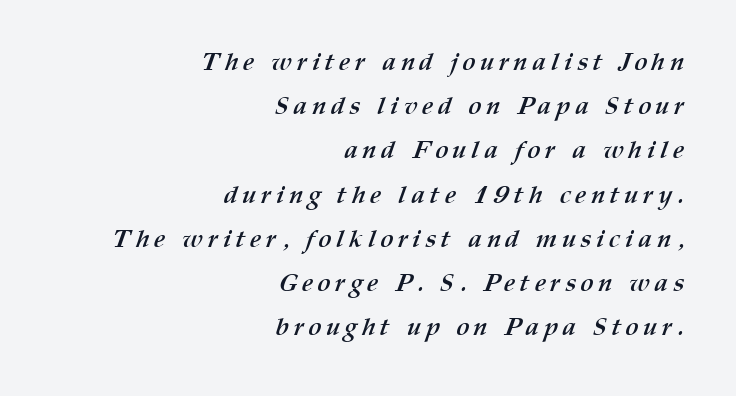
{"bold": "yes", "underline": "no", "align": "right", "line_spacing_ratio": 1.77, "glyph_px": 25}
